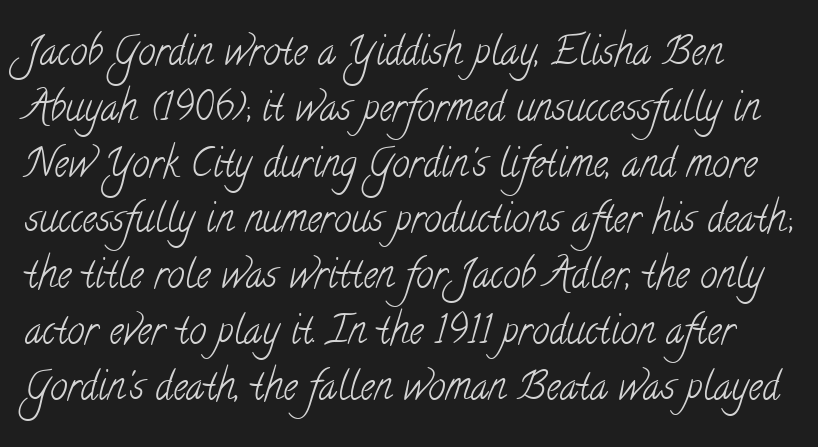
Summary of vertical rhythm: regular, with standard interline spacing. Nobody drew a line under any word here. Between one letter and the next there's only the usual sliver of space.
